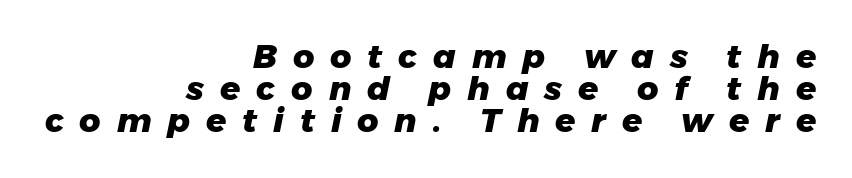
The image shows 33 px heavy type, italic (leaning right); set right-aligned, tight line spacing (0.97x), unusually wide letter spacing (+0.48 em), not underlined; low stroke contrast and a medium x-height.
